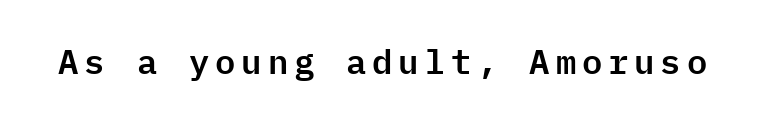
The image shows 34 px sans-serif type, upright, monospaced; set not underlined; low stroke contrast and a medium x-height.
